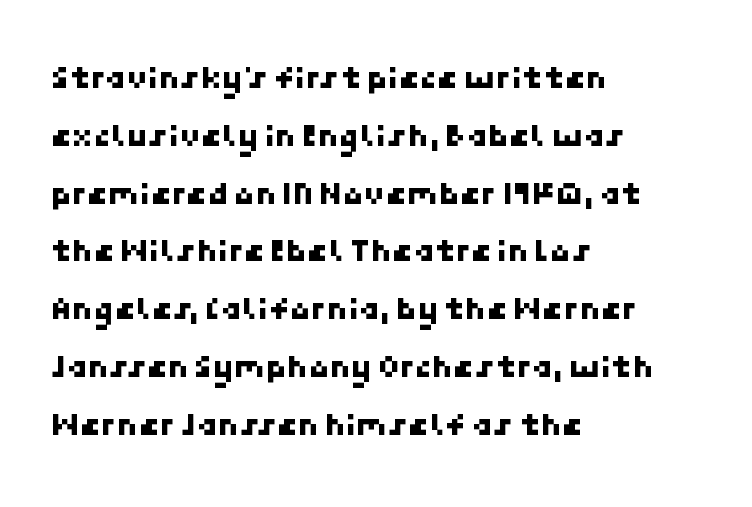
{"serif": "no", "width": "normal", "stroke_contrast": "low", "x_height": "medium", "underline": "no", "align": "left", "line_spacing": "normal", "line_spacing_ratio": 1.7, "letter_spacing": "normal", "letter_spacing_em": 0.0, "glyph_px": 34}
